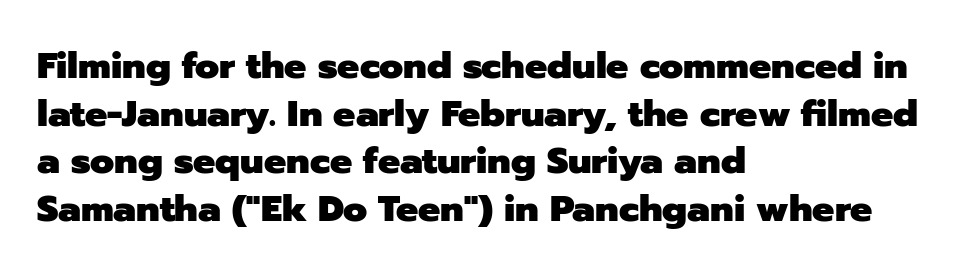
{"serif": "no", "italic": "no", "bold": "yes", "weight": "heavy", "width": "normal", "stroke_contrast": "low", "x_height": "medium", "monospaced": "no", "underline": "no", "align": "left", "line_spacing": "normal", "line_spacing_ratio": 1.29, "letter_spacing": "normal", "letter_spacing_em": 0.0, "glyph_px": 37}
